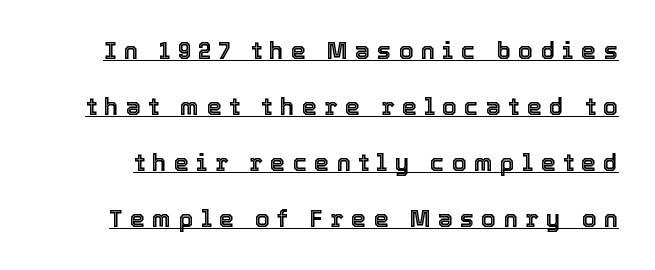
Q: Is the text italic (slanted)? A: No, it is upright.
Q: Is the text underlined? A: Yes.
Q: Is the spacing between letters normal or unusually wide? A: Unusually wide.
Q: Is the spacing between lines tight, normal or loose? A: Loose.
